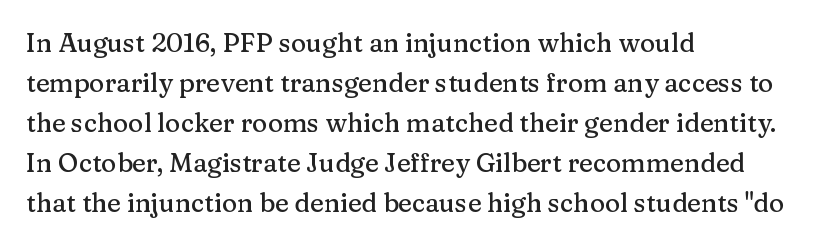
The image shows 26 px text type, upright; set left-aligned, normal line spacing (1.54x), normal letter spacing, not underlined.
